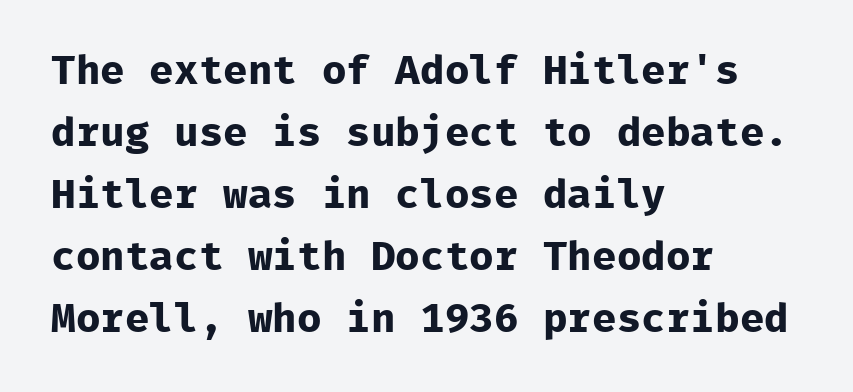
This rendering features lettering with no underline. The type sits square on the baseline with zero lean. These lines stack with their left ends in a neat column. Fixed-width glyphs throughout — classic coding-font behaviour. Nothing sits at the stroke ends, so this counts as sans-serif. The font is running at its bold setting.
